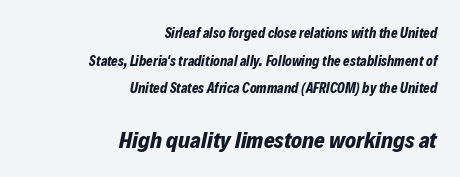
Q: Is the text bold? A: Yes.
Q: Is the text italic (slanted)? A: Yes, it leans right by about 12 degrees.
Q: Is the text underlined? A: No.
Q: How is the paragraph aligned? A: Right-aligned.
Q: Is the spacing between letters normal or unusually wide? A: Normal.
Q: Is the spacing between lines tight, normal or loose? A: Loose.
Q: Which block of text is set in a larger size, the first (top) or the second (bottom)? A: The second (bottom) one.
